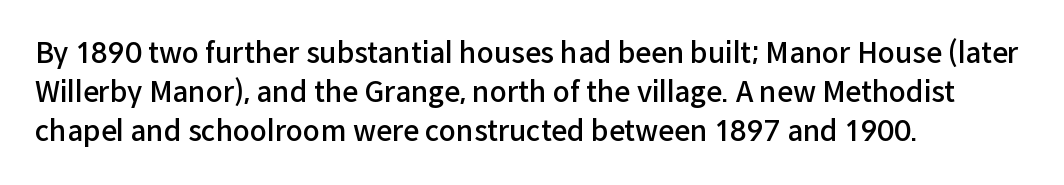
Q: Is the text bold? A: Semi-bold.
Q: Is the text italic (slanted)? A: No, it is upright.
Q: Is the typeface a serif or a sans-serif typeface? A: Sans-serif.
Q: Is the text underlined? A: No.
Q: How is the paragraph aligned? A: Left-aligned.
Q: Is the spacing between letters normal or unusually wide? A: Normal.
Q: Is the spacing between lines tight, normal or loose? A: Normal.
Q: Width (condensed, normal, or wide)? A: Normal.
Q: Stroke contrast? A: Low.
Q: x-height? A: Medium.
Q: Monospaced? A: No.
